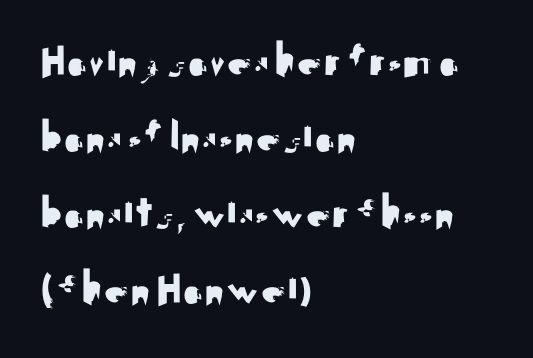
Words float on clear page, feet unadorned. No extra tracking has been applied to these lines. The typeface chosen for these lines omits serifs. The rendering uses a moderate line-height, typical for paragraphs. Tall strokes in this sample are plumb rather than angled.
